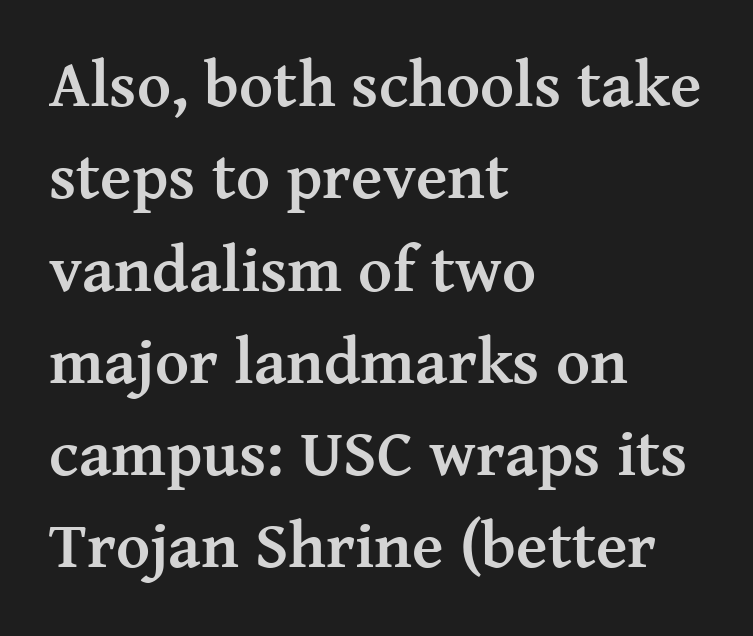
Q: Is the text bold? A: Yes.
Q: Is the text italic (slanted)? A: No, it is upright.
Q: Is the typeface a serif or a sans-serif typeface? A: Serif.
Q: Is the text underlined? A: No.
Q: How is the paragraph aligned? A: Left-aligned.
Q: Is the spacing between letters normal or unusually wide? A: Normal.
Q: Is the spacing between lines tight, normal or loose? A: Normal.
Q: Width (condensed, normal, or wide)? A: Normal.
Q: Stroke contrast? A: Medium.
Q: x-height? A: Medium.
Q: Monospaced? A: No.
